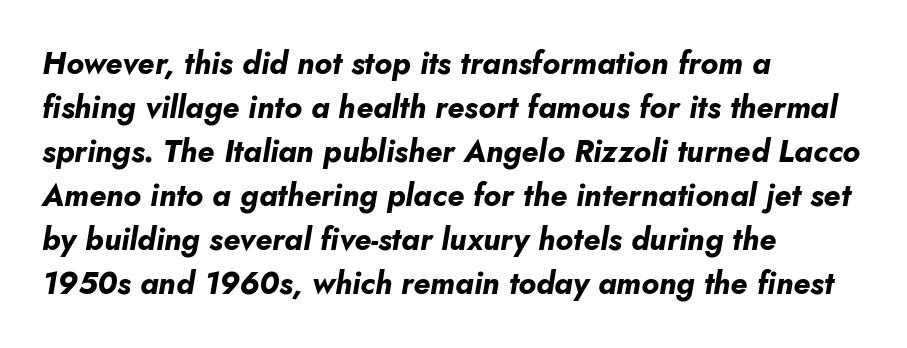
This is heavy type, rendered in bold. In terms of letterspacing, this is plain default setting. The space between consecutive lines is moderate. This sample has the flowing, uneven cadence of proportional lettering.
